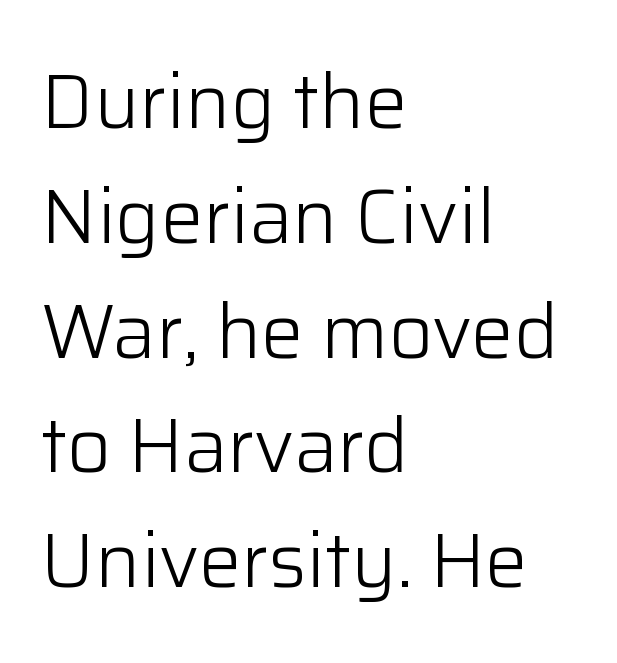
Students, observe: this is what conventionally led text looks like. Inter-character spacing is left at the font's built-in metrics. A sans-serif font was chosen for this passage. Posture: upright roman. Spacing verdict: proportional, widths tailored to each character.
